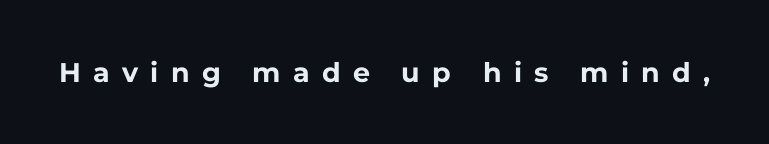
Q: Is the text bold? A: Yes.
Q: Is the text italic (slanted)? A: No, it is upright.
Q: Is the text underlined? A: No.
Q: Is the spacing between letters normal or unusually wide? A: Unusually wide.
